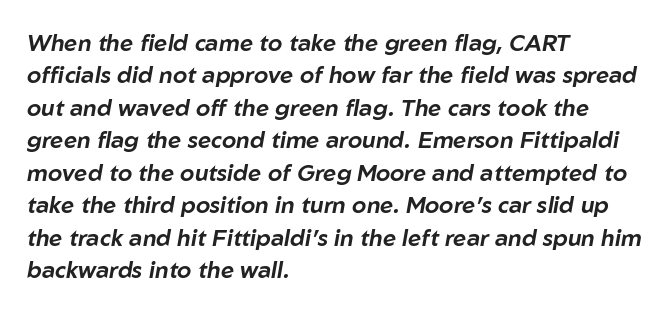
The image shows 23 px text type, italic (leaning right); set left-aligned, normal line spacing (1.41x), normal letter spacing, not underlined.
